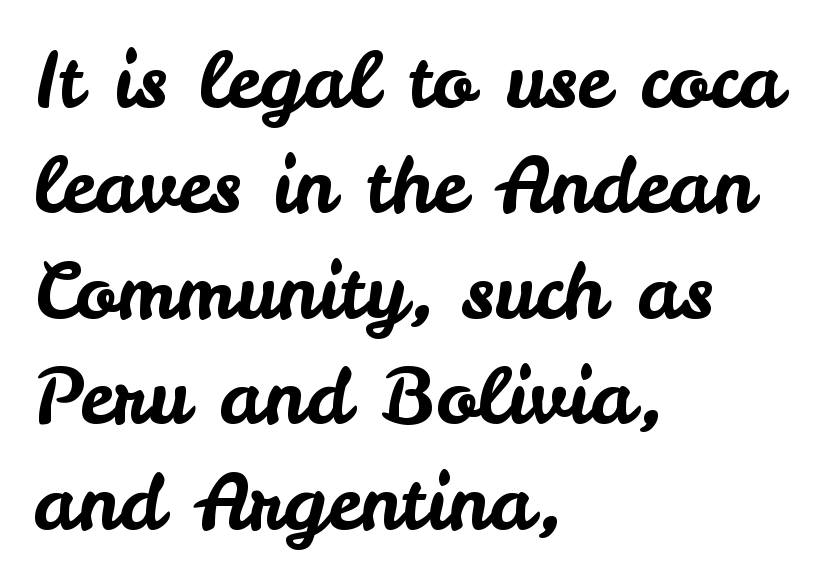
The image shows 77 px sans-serif type; set left-aligned, normal line spacing (1.37x), normal letter spacing, not underlined; low stroke contrast and a small x-height.
